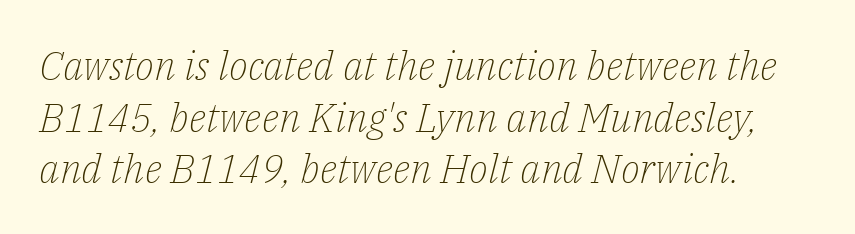
Heaviness? Minimal to ordinary, like unemphasized prose. Tracking here is standard; glyphs follow each other at the usual distance. Proportional: the letters do not fall into vertical columns. The lettering tilts uniformly, giving the passage an italic look.
